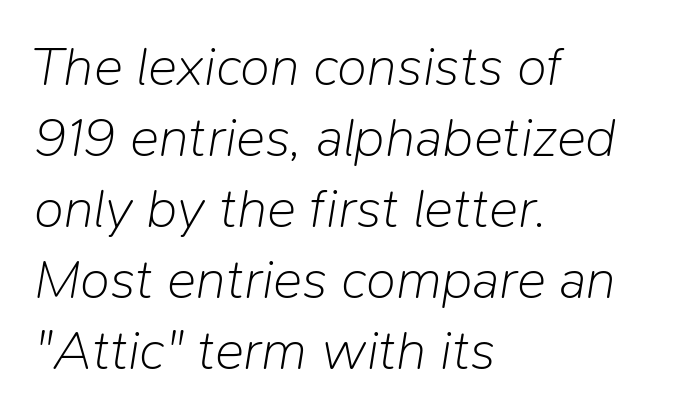
{"italic": "yes", "lean": "right", "slant_degrees": 9, "bold": "no", "weight": "light", "width": "normal", "stroke_contrast": "low", "x_height": "medium", "monospaced": "no", "underline": "no", "align": "left", "line_spacing": "normal", "line_spacing_ratio": 1.29, "letter_spacing": "normal", "letter_spacing_em": 0.0, "glyph_px": 55}
